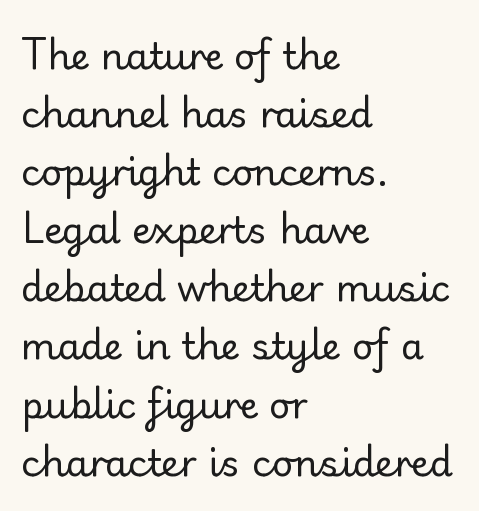
Q: Is the text bold? A: No.
Q: Is the text italic (slanted)? A: No, it is upright.
Q: Is the typeface a serif or a sans-serif typeface? A: Serif.
Q: Is the text underlined? A: No.
Q: How is the paragraph aligned? A: Left-aligned.
Q: Is the spacing between letters normal or unusually wide? A: Normal.
Q: Is the spacing between lines tight, normal or loose? A: Normal.
Q: Width (condensed, normal, or wide)? A: Normal.
Q: Stroke contrast? A: Low.
Q: x-height? A: Small.
Q: Monospaced? A: No.
